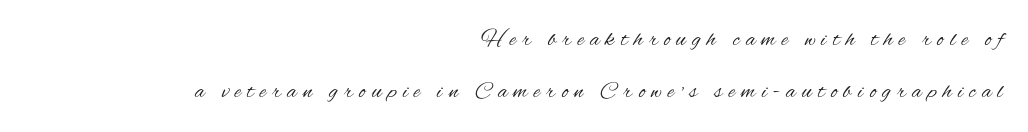
The image shows 23 px text type; set right-aligned, loose line spacing (2.25x), unusually wide letter spacing (+0.27 em), not underlined.
